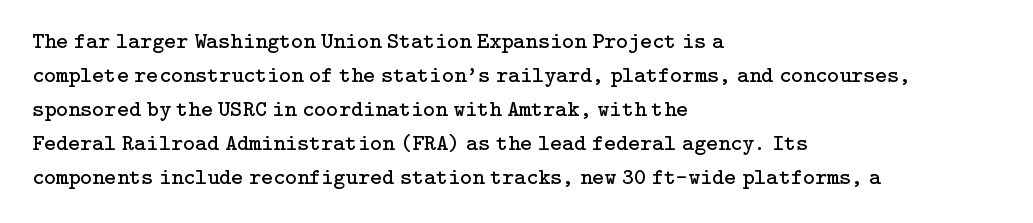
The type sits square on the baseline with zero lean. Stem width sits at or under what a default text font uses. Horizontally, the lines are justified to the leading edge only. This sample keeps an unexceptional amount of space between lines. The space beneath each line is pristine and unruled. There is no visible air inserted between adjacent glyphs.
